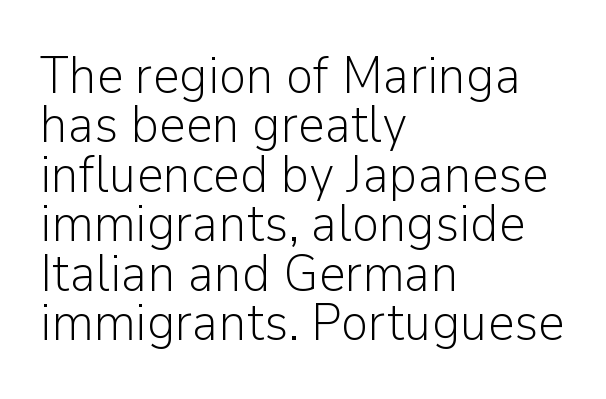
The image shows 52 px light sans-serif type, upright; set left-aligned, tight line spacing (0.95x), normal letter spacing, not underlined; low stroke contrast and a medium x-height.
